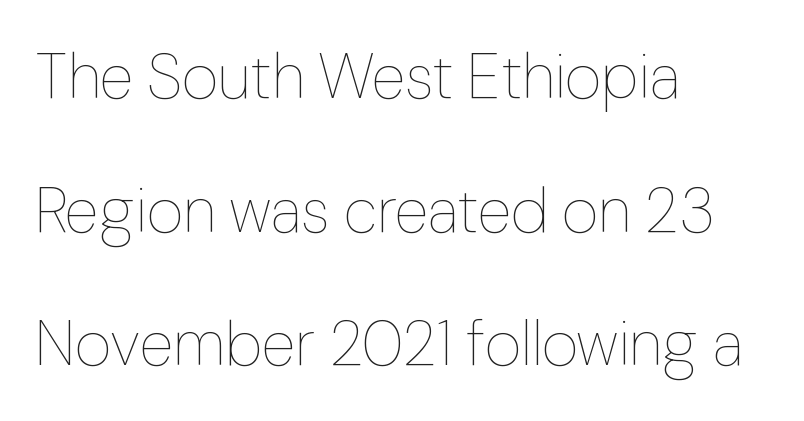
{"italic": "no", "bold": "no", "weight": "thin", "width": "normal", "stroke_contrast": "low", "x_height": "medium", "monospaced": "no", "underline": "no", "align": "left", "line_spacing": "loose", "line_spacing_ratio": 2.12, "letter_spacing": "normal", "letter_spacing_em": 0.0, "glyph_px": 63}
